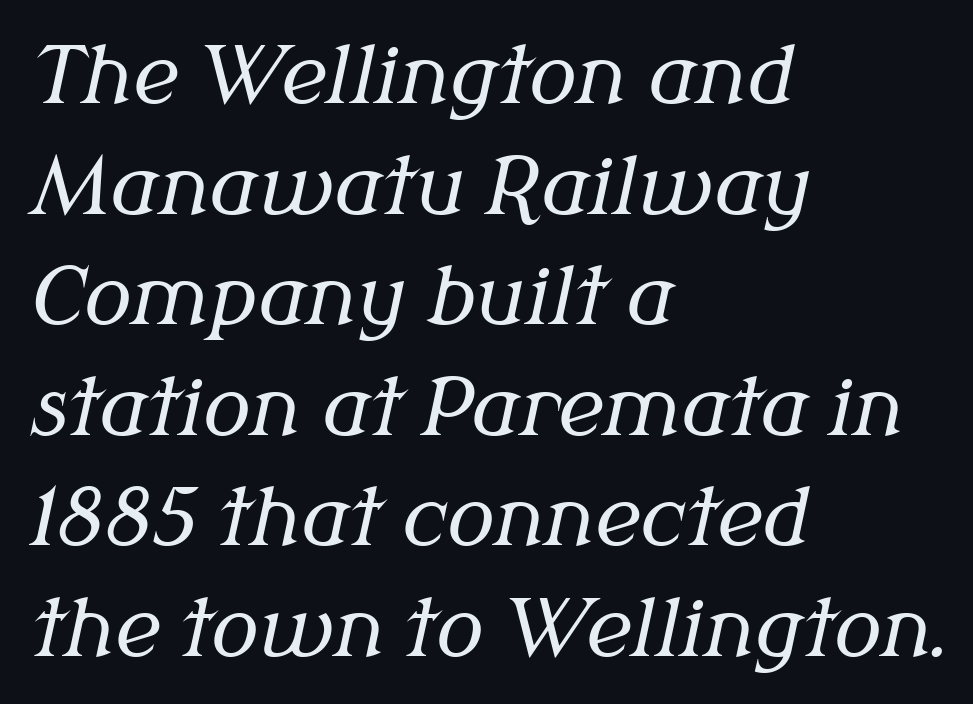
Q: Is the text bold? A: No.
Q: Is the text italic (slanted)? A: Yes, it leans right by about 12 degrees.
Q: Is the typeface a serif or a sans-serif typeface? A: Serif.
Q: Is the text underlined? A: No.
Q: How is the paragraph aligned? A: Left-aligned.
Q: Is the spacing between letters normal or unusually wide? A: Normal.
Q: Is the spacing between lines tight, normal or loose? A: Normal.
Q: Width (condensed, normal, or wide)? A: Normal.
Q: Stroke contrast? A: Medium.
Q: x-height? A: Medium.
Q: Monospaced? A: No.
